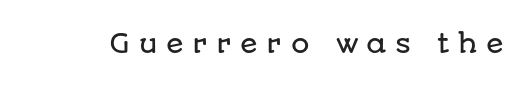
Is the letter spacing exaggerated? Yes — the characters are pushed far apart. Descenders are the only things crossing below the line. The specimen reads as upright at a glance.
